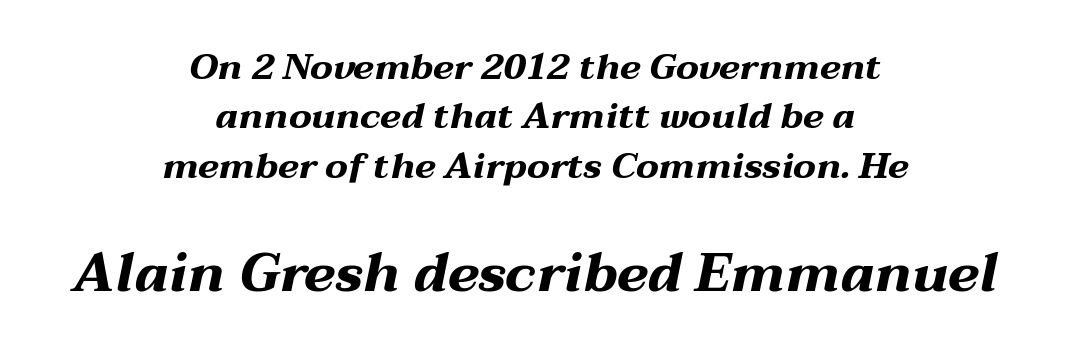
{"italic": "yes", "lean": "right", "slant_degrees": 12, "bold": "yes", "weight": "bold", "width": "wide", "stroke_contrast": "medium", "x_height": "medium", "monospaced": "no", "underline": "no", "align": "center", "line_spacing": "normal", "line_spacing_ratio": 1.37, "letter_spacing": "normal", "letter_spacing_em": 0.0, "larger_block": "second", "size_ratio": 1.5, "glyph_px": 54}
